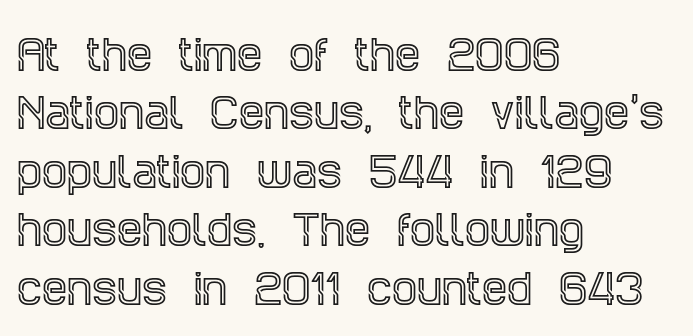
Default kerning and tracking; the words read as compact shapes. Every character sits straight up, as roman type does. Does the type have serifs? Yes, each stem ends in a small foot. The passage shown is typed in a proportional face where columns would drift.
